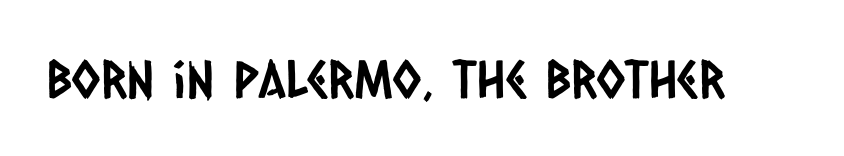
{"serif": "no", "width": "condensed", "stroke_contrast": "low", "x_height": "large", "monospaced": "no", "underline": "no", "letter_spacing": "normal", "letter_spacing_em": 0.0, "glyph_px": 52}
